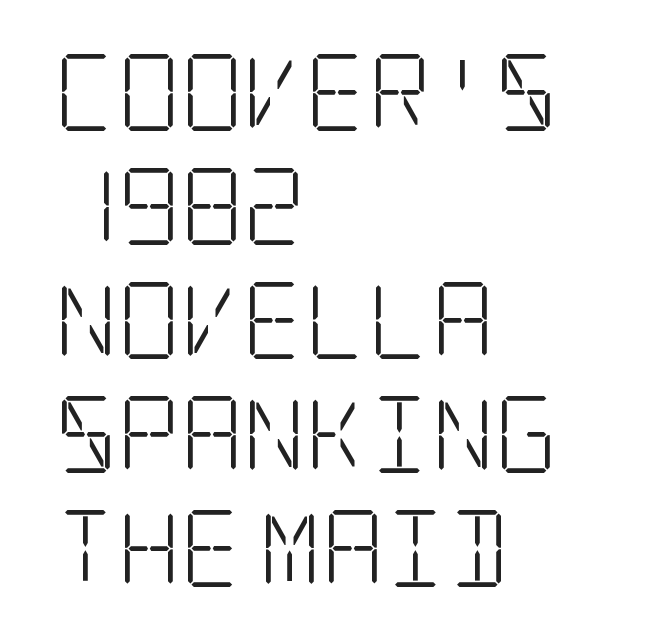
{"serif": "yes", "italic": "no", "bold": "no", "weight": "light", "width": "condensed", "stroke_contrast": "low", "x_height": "large", "underline": "no", "align": "left", "line_spacing": "normal", "line_spacing_ratio": 1.48, "letter_spacing": "normal", "letter_spacing_em": 0.0, "glyph_px": 77}
